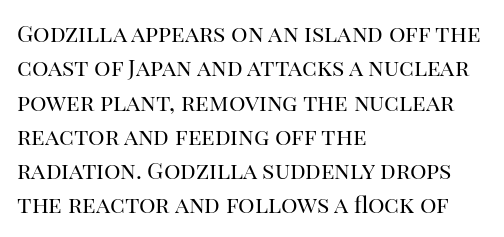
The vertical gap from one line to the next is medium. These lines were composed using upright roman letters. Horizontal alignment here is leftward, the default for most running prose. The gaps between neighbouring characters are ordinary and unremarkable. Weight: regular or lighter.
